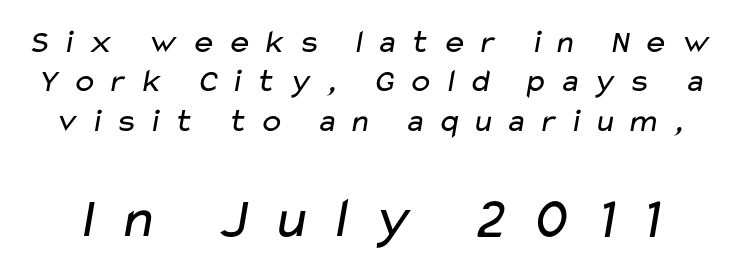
{"serif": "no", "bold": "no", "weight": "regular", "width": "wide", "stroke_contrast": "low", "x_height": "medium", "monospaced": "no", "underline": "no", "line_spacing_ratio": 1.19, "letter_spacing": "wide", "letter_spacing_em": 0.34, "larger_block": "second", "size_ratio": 1.76, "glyph_px": 58}
